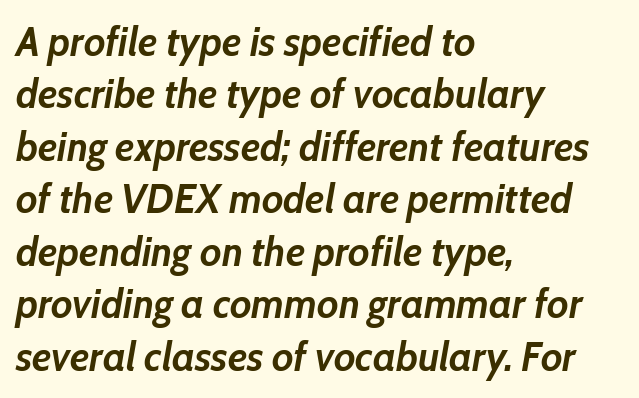
{"italic": "yes", "lean": "right", "slant_degrees": 10, "bold": "yes", "weight": "semibold", "width": "normal", "stroke_contrast": "low", "x_height": "medium", "monospaced": "no", "underline": "no", "align": "left", "line_spacing": "normal", "line_spacing_ratio": 1.28, "letter_spacing": "normal", "letter_spacing_em": 0.0, "glyph_px": 41}
